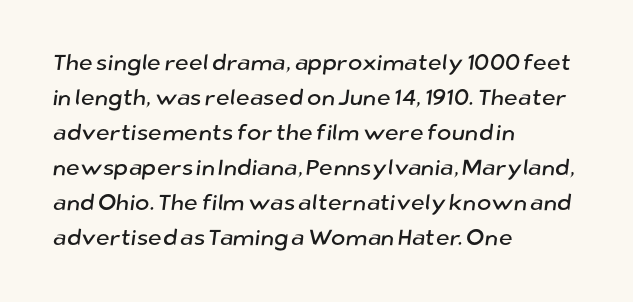
The image shows 22 px text type; set left-aligned, normal line spacing (1.59x), normal letter spacing, not underlined.
